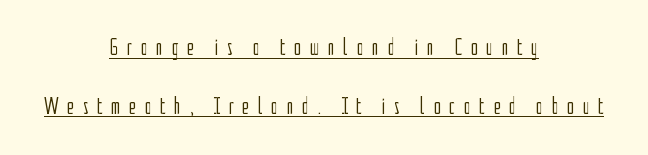
Stem width sits at or under what a default text font uses. Does the copy run flush right? No — it is centered line by line. Tracking here is generous; glyphs stand well apart from one another. Airy leading.
